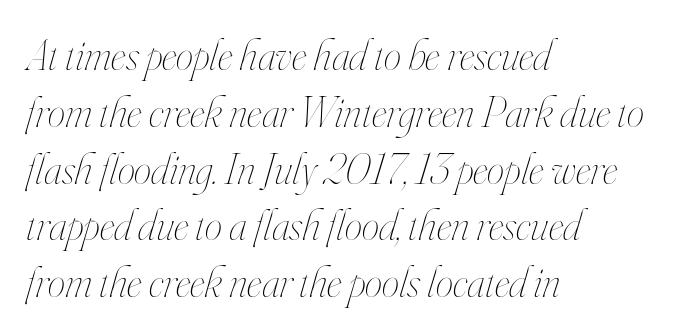
Lines of text with bare space underneath. No letter is thick-stroked: the sample isn't bold. The passage is arranged the way most books set body copy — flush left. If you drew a line through each stem, it would be angled.
